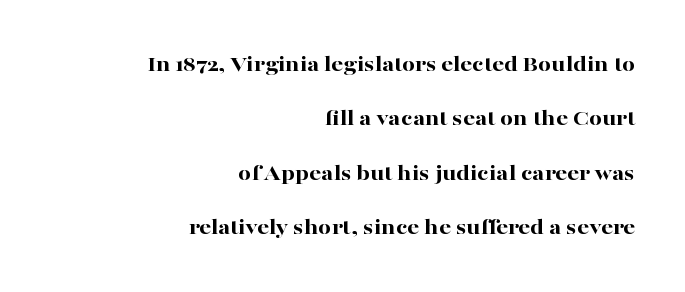
{"italic": "no", "bold": "yes", "underline": "no", "align": "right", "line_spacing": "loose", "line_spacing_ratio": 2.36, "letter_spacing": "normal", "letter_spacing_em": 0.0, "glyph_px": 23}
